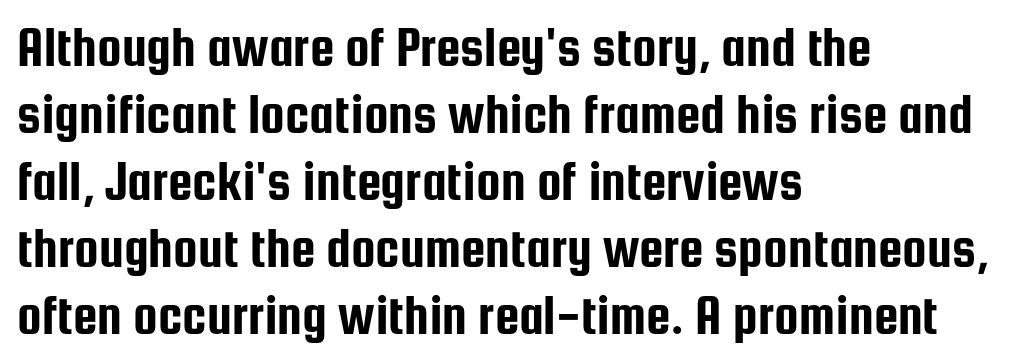
The image shows 55 px condensed sans-serif type, upright; set left-aligned, line spacing 1.22x, normal letter spacing, not underlined; low stroke contrast and a medium x-height.
